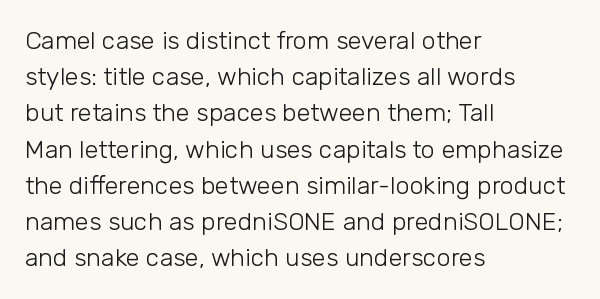
{"italic": "no", "bold": "no", "underline": "no", "align": "left", "line_spacing": "normal", "line_spacing_ratio": 1.45, "letter_spacing": "normal", "letter_spacing_em": 0.0, "glyph_px": 25}
